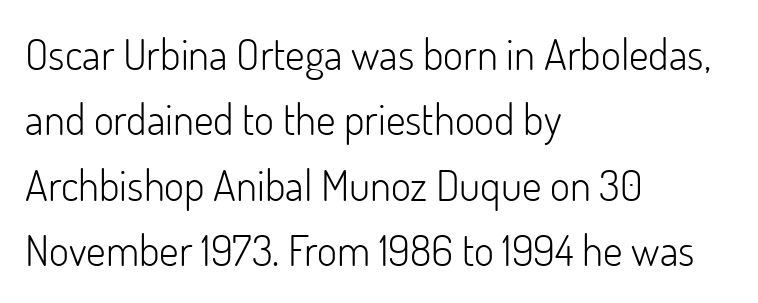
Q: Is the text bold? A: No.
Q: Is the text italic (slanted)? A: No, it is upright.
Q: Is the typeface a serif or a sans-serif typeface? A: Sans-serif.
Q: Is the text underlined? A: No.
Q: How is the paragraph aligned? A: Left-aligned.
Q: Is the spacing between letters normal or unusually wide? A: Normal.
Q: Is the spacing between lines tight, normal or loose? A: Normal.
Q: Width (condensed, normal, or wide)? A: Normal.
Q: Stroke contrast? A: Low.
Q: x-height? A: Small.
Q: Monospaced? A: No.
